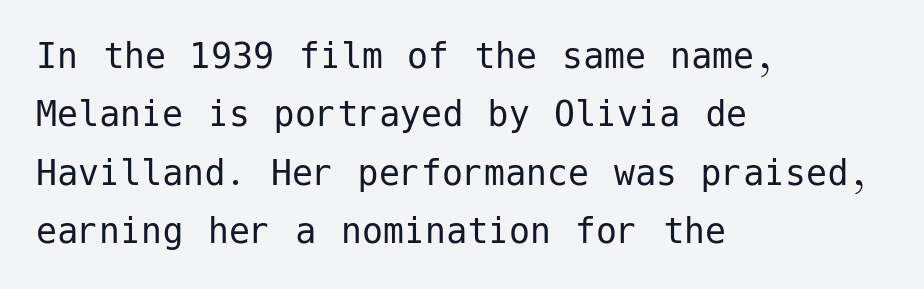
{"serif": "no", "italic": "no", "bold": "no", "weight": "regular", "width": "normal", "stroke_contrast": "low", "x_height": "medium", "underline": "no", "align": "left", "line_spacing": "normal", "line_spacing_ratio": 1.39, "letter_spacing": "normal", "letter_spacing_em": 0.0, "glyph_px": 42}
